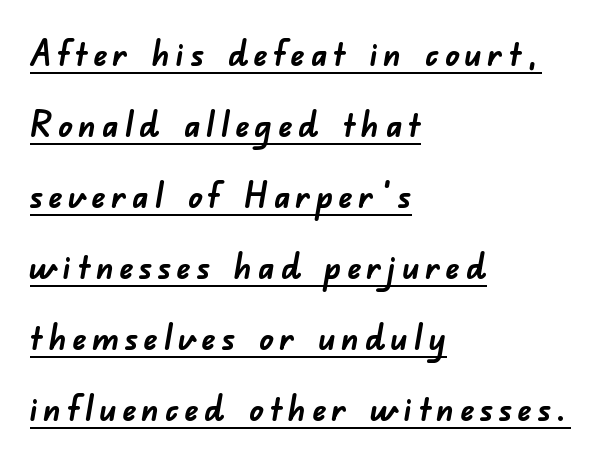
The image shows 35 px semibold sans-serif type; set left-aligned, loose line spacing (2.03x), underlined; low stroke contrast and a small x-height.
